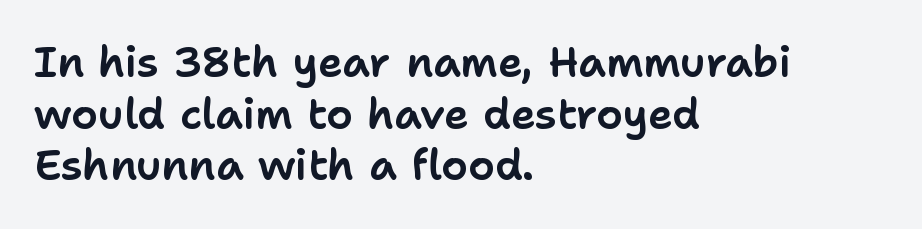
The image shows 42 px sans-serif type, upright; set left-aligned, line spacing 1.23x, normal letter spacing, not underlined; low stroke contrast and a medium x-height.
